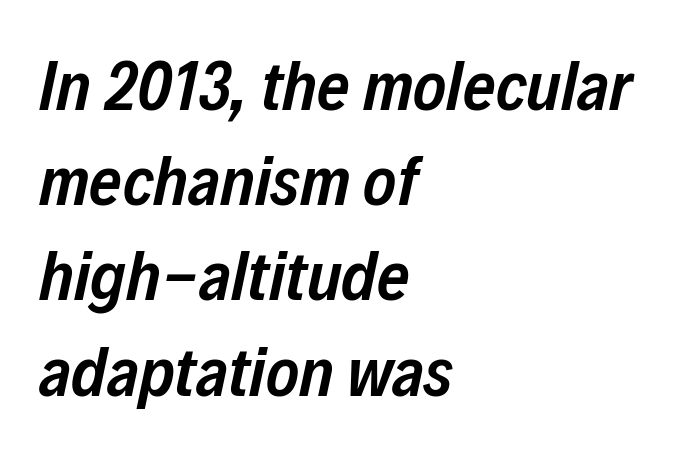
{"italic": "yes", "lean": "right", "slant_degrees": 12, "bold": "semi", "weight": "semibold", "width": "condensed", "stroke_contrast": "low", "x_height": "medium", "monospaced": "no", "underline": "no", "align": "left", "line_spacing": "normal", "line_spacing_ratio": 1.36, "letter_spacing": "normal", "letter_spacing_em": 0.0, "glyph_px": 70}
